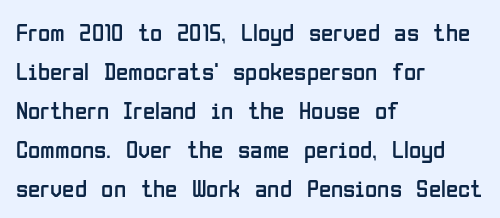
The space between consecutive lines is moderate. In terms of letterspacing, this is plain default setting. This rendering features lettering with no underline. Is the stroke heavy? The answer is a plain regular-or-lighter.
